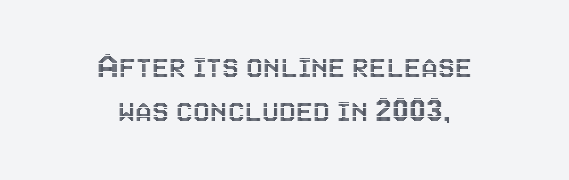
The letters stand straight up with perfectly vertical stems. The rendering positions every line midway between the sides. Looks like regular typesetting: each glyph gets only the width it needs. A typesetter would call this zero additional tracking.
